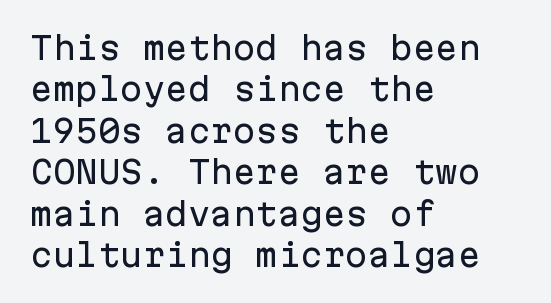
Caption: standard tracking, unaltered. The space between consecutive lines is moderate. Does the type have serifs? No, each stem ends abruptly. Here the designer chose a console-style face with uniform glyph widths.
